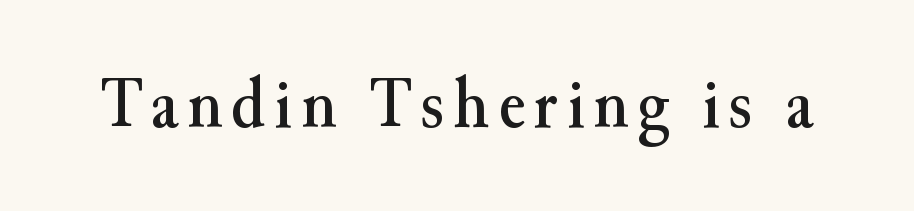
A typesetter would label this face a serif. Glance below the letters and you will spot only blank space. Posture: upright roman. A typesetter would call this proportional, since set widths differ per character.
